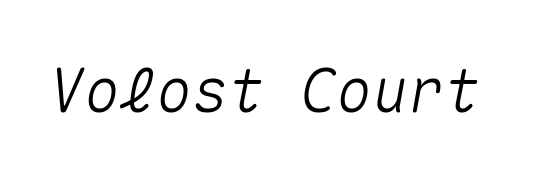
The image shows 60 px text type, italic (leaning right), monospaced; set normal letter spacing, not underlined; medium stroke contrast and a medium x-height.
